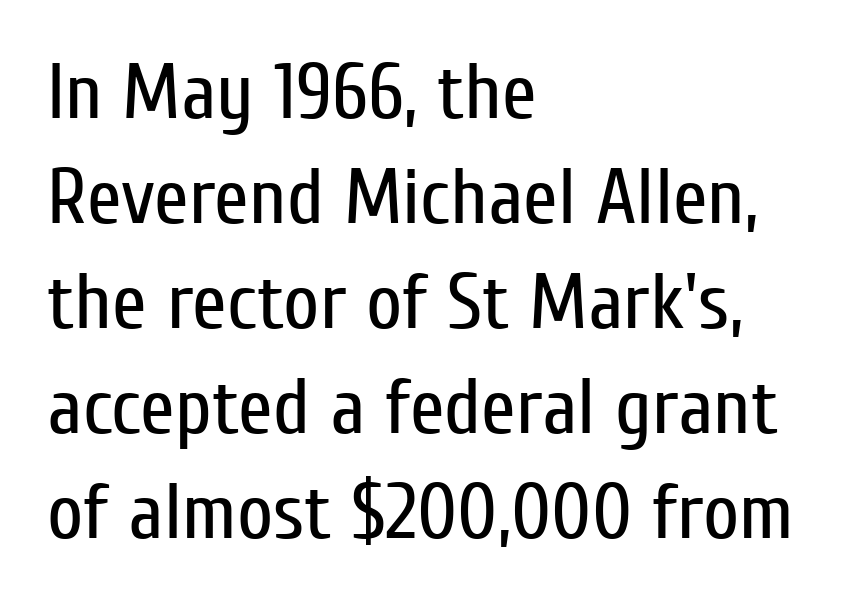
{"serif": "no", "italic": "no", "bold": "no", "weight": "regular", "width": "condensed", "stroke_contrast": "low", "x_height": "medium", "monospaced": "no", "underline": "no", "align": "left", "line_spacing": "normal", "line_spacing_ratio": 1.33, "letter_spacing": "normal", "letter_spacing_em": 0.0, "glyph_px": 79}
